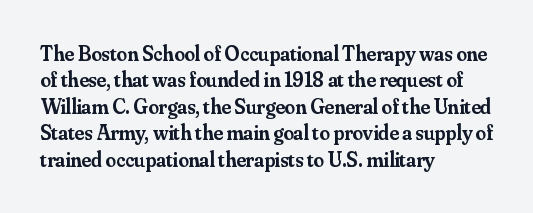
{"italic": "no", "bold": "semi", "underline": "no", "align": "left", "line_spacing": "normal", "line_spacing_ratio": 1.26, "letter_spacing": "normal", "letter_spacing_em": 0.0, "glyph_px": 21}
